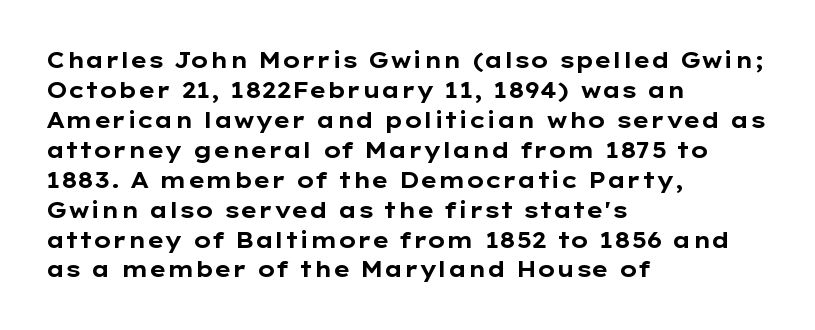
The image shows 22 px bold type, upright; set left-aligned, normal line spacing (1.36x), normal letter spacing, not underlined.
